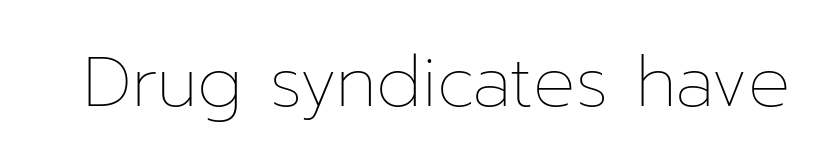
Q: Is the text bold? A: No.
Q: Is the text italic (slanted)? A: No, it is upright.
Q: Is the text underlined? A: No.
Q: Is the spacing between letters normal or unusually wide? A: Normal.
Q: Width (condensed, normal, or wide)? A: Normal.
Q: Stroke contrast? A: Low.
Q: x-height? A: Medium.
Q: Monospaced? A: No.
